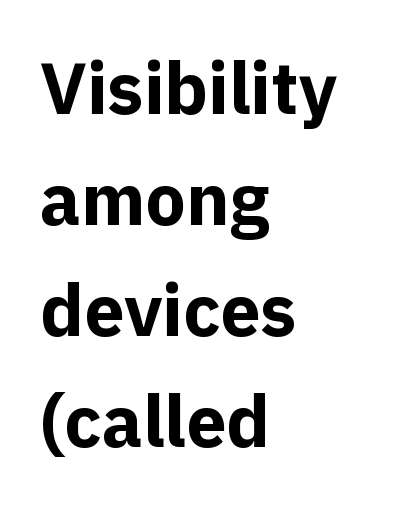
Q: Is the text bold? A: Yes.
Q: Is the text italic (slanted)? A: No, it is upright.
Q: Is the typeface a serif or a sans-serif typeface? A: Sans-serif.
Q: Is the text underlined? A: No.
Q: How is the paragraph aligned? A: Left-aligned.
Q: Is the spacing between letters normal or unusually wide? A: Normal.
Q: Is the spacing between lines tight, normal or loose? A: Normal.
Q: Width (condensed, normal, or wide)? A: Normal.
Q: x-height? A: Medium.
Q: Monospaced? A: No.
